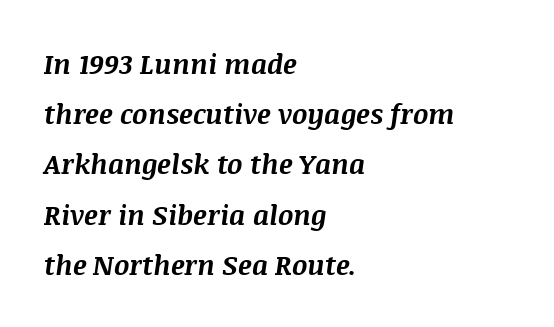
Q: Is the text bold? A: Yes.
Q: Is the text italic (slanted)? A: Yes, it leans right by about 8 degrees.
Q: Is the text underlined? A: No.
Q: How is the paragraph aligned? A: Left-aligned.
Q: Is the spacing between letters normal or unusually wide? A: Normal.
